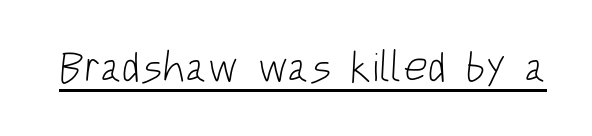
Short note: letters normally spaced. Weight: regular or lighter. Looks like regular typesetting: each glyph gets only the width it needs. Is there an underline? Yes — a line sits under the letters. This is sans-serif lettering, the kind often seen on screens and signage.
